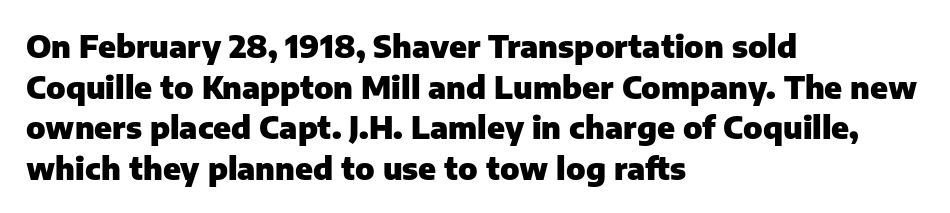
Q: Is the text bold? A: Yes.
Q: Is the text italic (slanted)? A: No, it is upright.
Q: Is the typeface a serif or a sans-serif typeface? A: Sans-serif.
Q: Is the text underlined? A: No.
Q: How is the paragraph aligned? A: Left-aligned.
Q: Is the spacing between letters normal or unusually wide? A: Normal.
Q: Is the spacing between lines tight, normal or loose? A: Normal.
Q: Width (condensed, normal, or wide)? A: Normal.
Q: Stroke contrast? A: Low.
Q: x-height? A: Medium.
Q: Monospaced? A: No.
